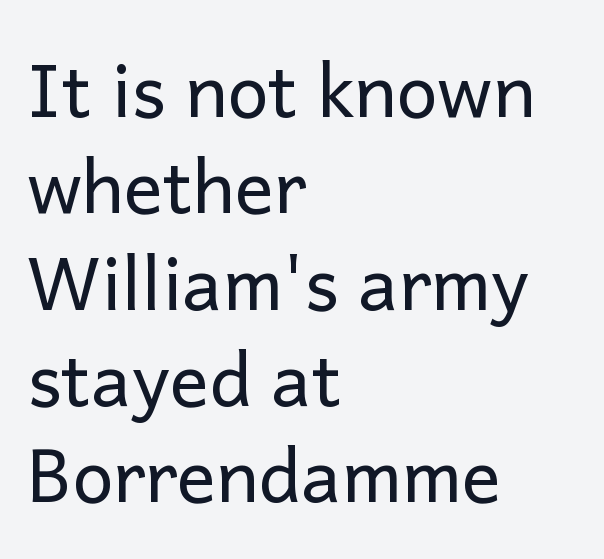
Q: Is the text bold? A: No.
Q: Is the text italic (slanted)? A: No, it is upright.
Q: Is the typeface a serif or a sans-serif typeface? A: Sans-serif.
Q: Is the text underlined? A: No.
Q: How is the paragraph aligned? A: Left-aligned.
Q: Is the spacing between letters normal or unusually wide? A: Normal.
Q: Is the spacing between lines tight, normal or loose? A: Normal.
Q: Width (condensed, normal, or wide)? A: Normal.
Q: Stroke contrast? A: Low.
Q: x-height? A: Medium.
Q: Monospaced? A: No.
